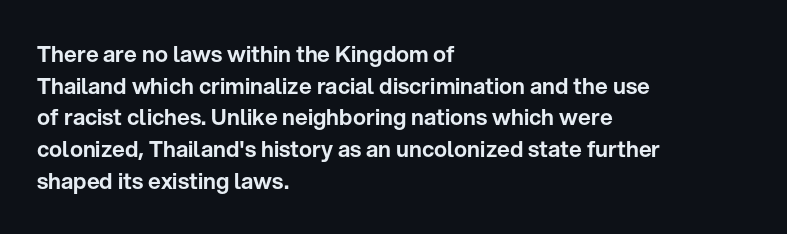
The image shows 22 px text type, upright; set left-aligned, normal line spacing (1.44x), normal letter spacing, not underlined.
